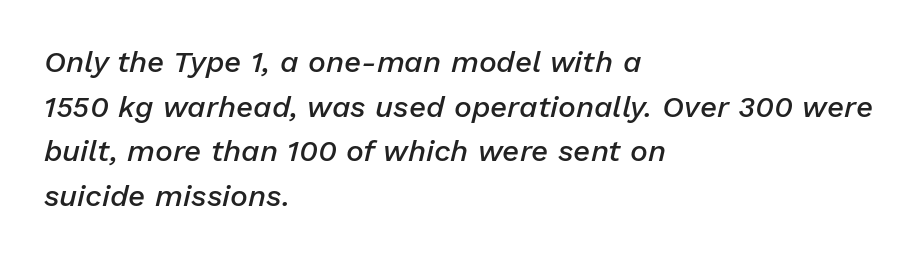
{"italic": "yes", "lean": "right", "slant_degrees": 13, "bold": "semi", "weight": "semibold", "width": "normal", "stroke_contrast": "low", "x_height": "medium", "monospaced": "no", "underline": "no", "align": "left", "line_spacing": "normal", "line_spacing_ratio": 1.49, "letter_spacing": "normal", "letter_spacing_em": 0.0, "glyph_px": 30}
